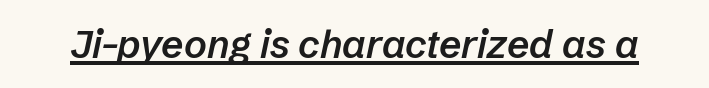
Q: Is the text bold? A: Semi-bold.
Q: Is the text italic (slanted)? A: Yes, it leans right by about 12 degrees.
Q: Is the text underlined? A: Yes.
Q: Is the spacing between letters normal or unusually wide? A: Normal.
Q: Width (condensed, normal, or wide)? A: Normal.
Q: Stroke contrast? A: Low.
Q: x-height? A: Medium.
Q: Monospaced? A: No.
